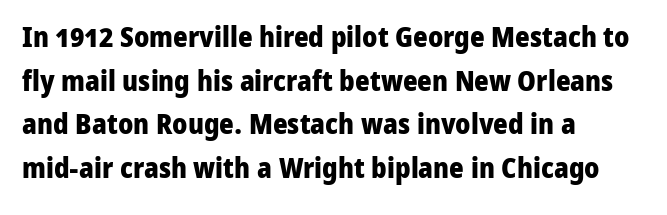
Q: Is the text bold? A: Yes.
Q: Is the text italic (slanted)? A: No, it is upright.
Q: Is the typeface a serif or a sans-serif typeface? A: Sans-serif.
Q: Is the text underlined? A: No.
Q: How is the paragraph aligned? A: Left-aligned.
Q: Is the spacing between letters normal or unusually wide? A: Normal.
Q: Is the spacing between lines tight, normal or loose? A: Normal.
Q: Width (condensed, normal, or wide)? A: Normal.
Q: Stroke contrast? A: Low.
Q: x-height? A: Medium.
Q: Monospaced? A: No.
